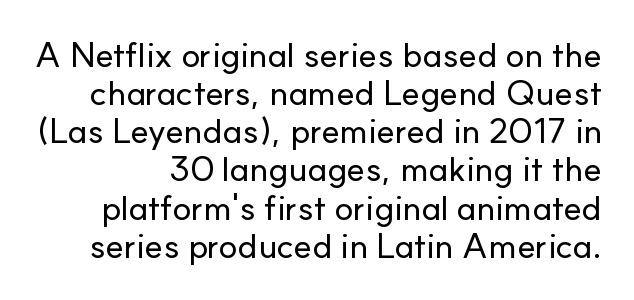
{"serif": "no", "italic": "no", "width": "normal", "stroke_contrast": "low", "x_height": "small", "monospaced": "no", "underline": "no", "line_spacing": "tight", "line_spacing_ratio": 1.09, "letter_spacing": "normal", "letter_spacing_em": 0.0, "glyph_px": 35}
